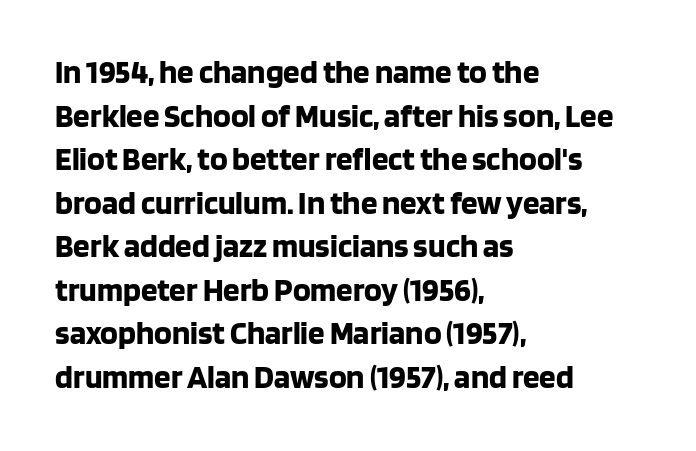
The image shows 33 px bold sans-serif type, upright; set left-aligned, normal line spacing (1.32x), normal letter spacing, not underlined; low stroke contrast and a large x-height.
